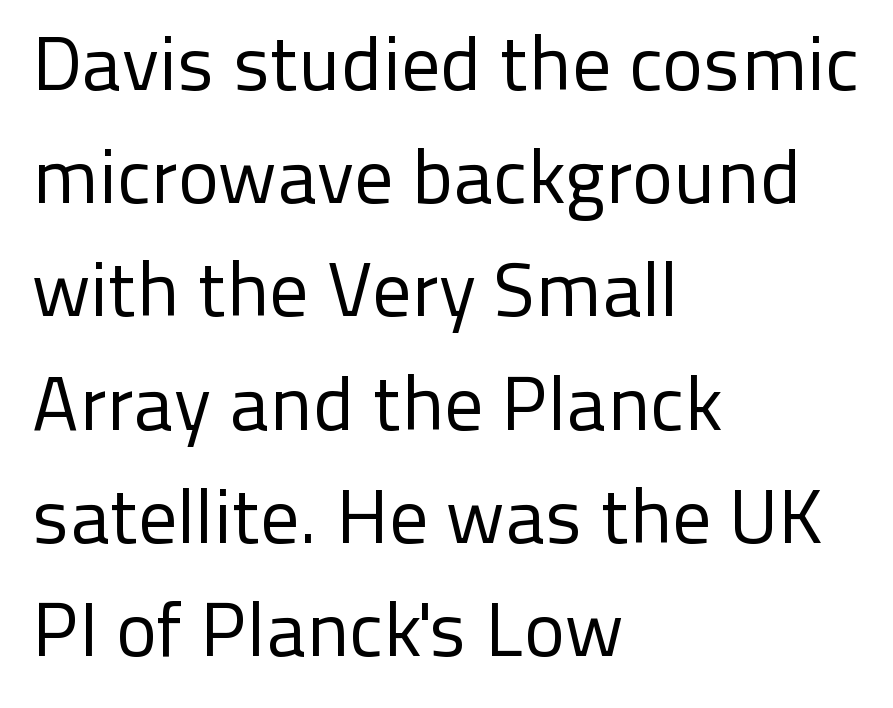
The image shows 77 px regular-weight sans-serif type, upright; set left-aligned, normal line spacing (1.47x), normal letter spacing, not underlined; low stroke contrast and a medium x-height.
